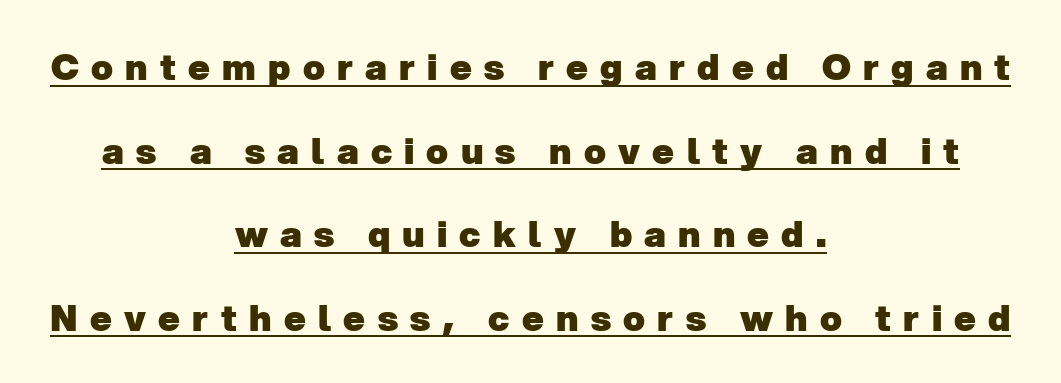
{"serif": "no", "bold": "yes", "weight": "heavy", "width": "normal", "stroke_contrast": "low", "x_height": "medium", "monospaced": "no", "underline": "yes", "align": "center", "line_spacing": "loose", "line_spacing_ratio": 2.32, "letter_spacing": "wide", "letter_spacing_em": 0.34, "glyph_px": 36}
